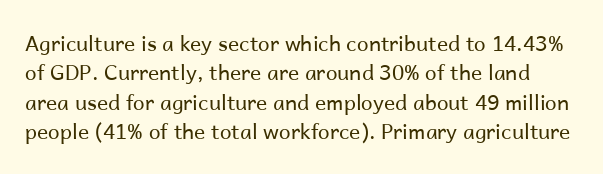
Designer's note — italics off, roman on. Lines of text with bare space underneath. The lines sit at an ordinary, default distance from one another. The tracking reads as untouched default to a designer's eye.
